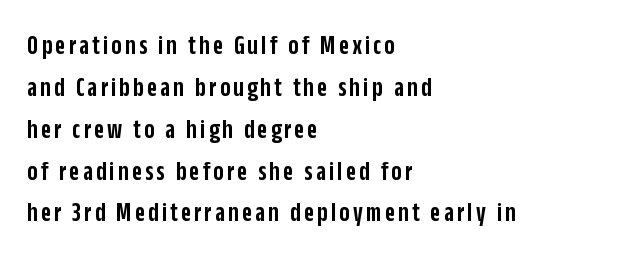
The image shows 27 px text type, upright; set left-aligned, normal line spacing (1.55x), not underlined.
